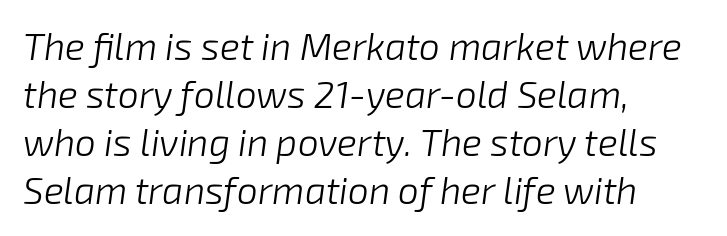
Q: Is the text bold? A: No.
Q: Is the text italic (slanted)? A: Yes, it leans right by about 8 degrees.
Q: Is the text underlined? A: No.
Q: How is the paragraph aligned? A: Left-aligned.
Q: Is the spacing between letters normal or unusually wide? A: Normal.
Q: Is the spacing between lines tight, normal or loose? A: Normal.
Q: Width (condensed, normal, or wide)? A: Normal.
Q: Stroke contrast? A: Low.
Q: x-height? A: Medium.
Q: Monospaced? A: No.
